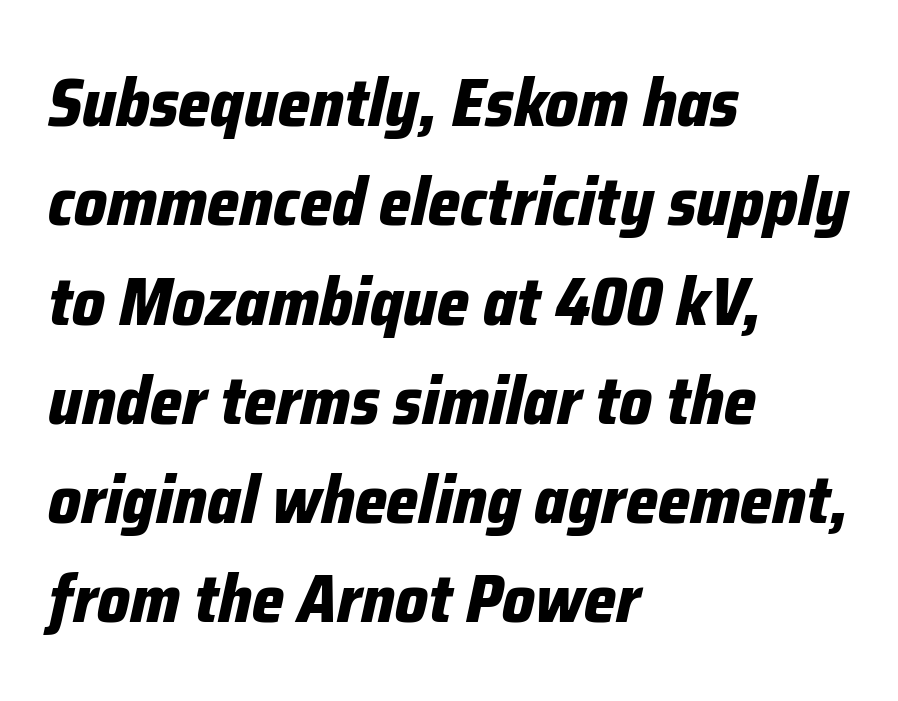
Q: Is the text bold? A: Yes.
Q: Is the text italic (slanted)? A: Yes, it leans right by about 12 degrees.
Q: Is the text underlined? A: No.
Q: How is the paragraph aligned? A: Left-aligned.
Q: Is the spacing between letters normal or unusually wide? A: Normal.
Q: Is the spacing between lines tight, normal or loose? A: Normal.
Q: Width (condensed, normal, or wide)? A: Condensed.
Q: Stroke contrast? A: Low.
Q: x-height? A: Medium.
Q: Monospaced? A: No.
